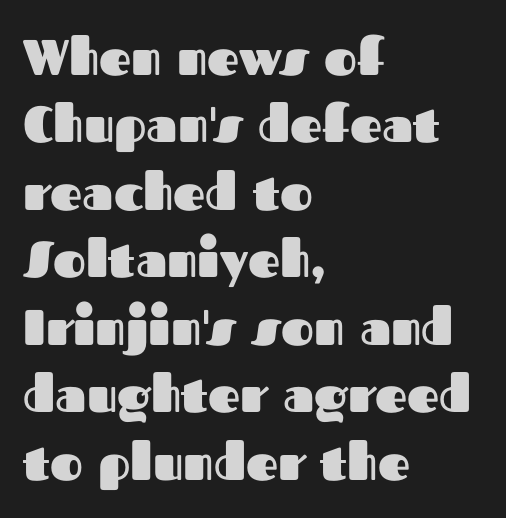
Q: Is the text bold? A: Yes.
Q: Is the text italic (slanted)? A: No, it is upright.
Q: Is the typeface a serif or a sans-serif typeface? A: Sans-serif.
Q: Is the text underlined? A: No.
Q: How is the paragraph aligned? A: Left-aligned.
Q: Is the spacing between letters normal or unusually wide? A: Normal.
Q: Is the spacing between lines tight, normal or loose? A: Normal.
Q: Width (condensed, normal, or wide)? A: Normal.
Q: Stroke contrast? A: Medium.
Q: x-height? A: Medium.
Q: Monospaced? A: No.
